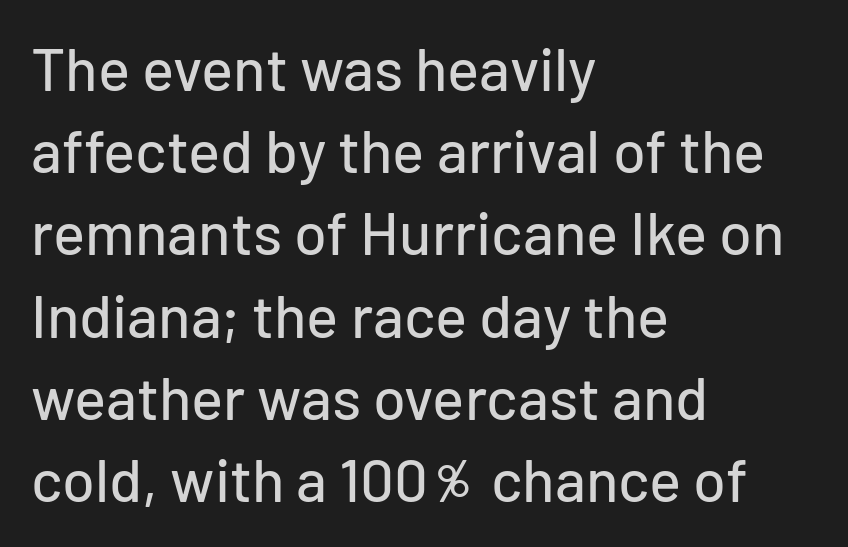
{"serif": "no", "italic": "no", "width": "normal", "stroke_contrast": "low", "x_height": "medium", "monospaced": "no", "underline": "no", "align": "left", "line_spacing": "normal", "line_spacing_ratio": 1.37, "letter_spacing": "normal", "letter_spacing_em": 0.0, "glyph_px": 60}
